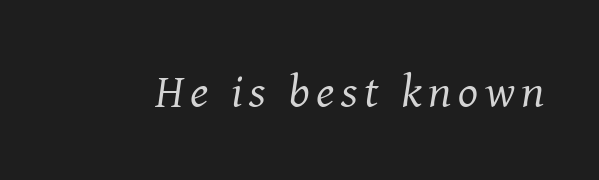
Q: Is the text bold? A: No.
Q: Is the text italic (slanted)? A: Yes, it leans right by about 8 degrees.
Q: Is the typeface a serif or a sans-serif typeface? A: Serif.
Q: Is the text underlined? A: No.
Q: Width (condensed, normal, or wide)? A: Normal.
Q: Stroke contrast? A: Medium.
Q: x-height? A: Medium.
Q: Monospaced? A: No.
